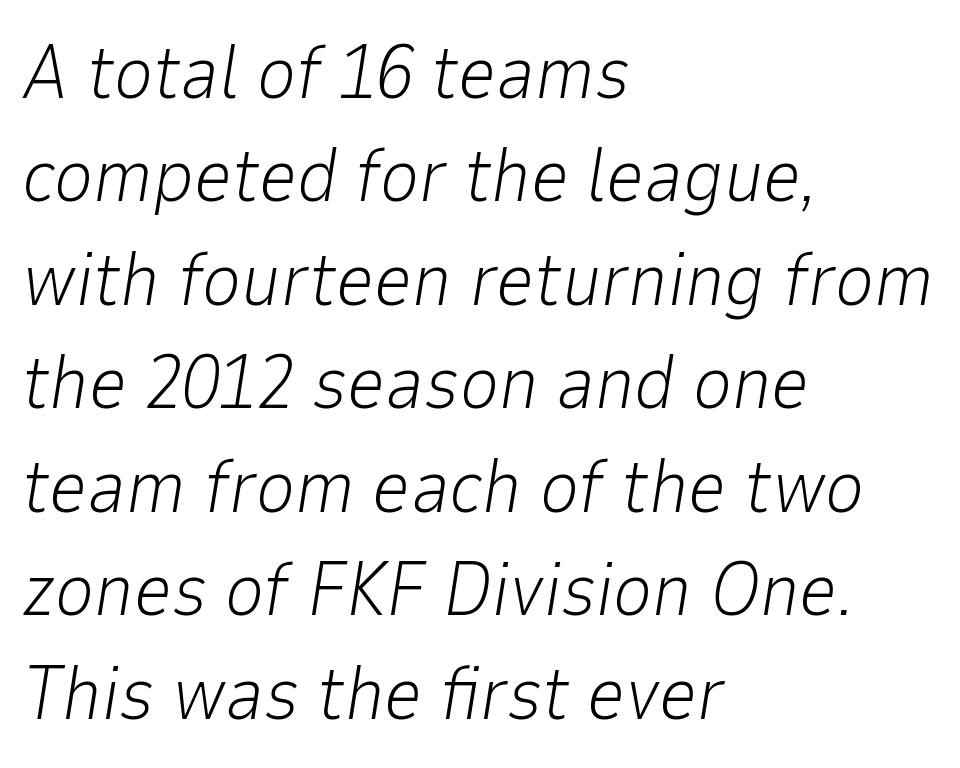
Q: Is the text bold? A: No.
Q: Is the text italic (slanted)? A: Yes, it leans right by about 9 degrees.
Q: Is the text underlined? A: No.
Q: How is the paragraph aligned? A: Left-aligned.
Q: Is the spacing between letters normal or unusually wide? A: Normal.
Q: Is the spacing between lines tight, normal or loose? A: Normal.
Q: Width (condensed, normal, or wide)? A: Normal.
Q: Stroke contrast? A: Low.
Q: x-height? A: Medium.
Q: Monospaced? A: No.
